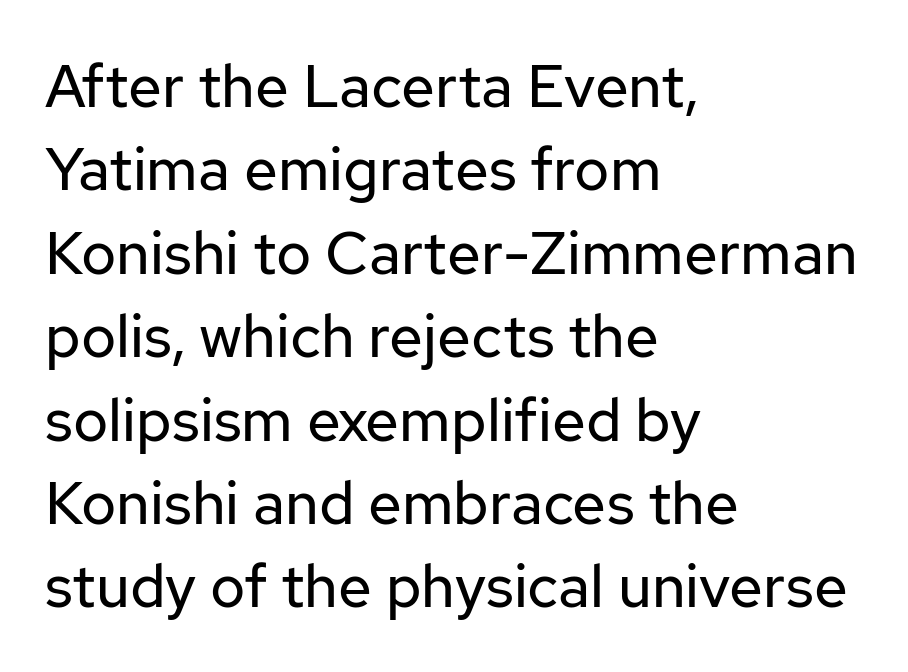
Q: Is the text bold? A: No.
Q: Is the text italic (slanted)? A: No, it is upright.
Q: Is the typeface a serif or a sans-serif typeface? A: Sans-serif.
Q: Is the text underlined? A: No.
Q: How is the paragraph aligned? A: Left-aligned.
Q: Is the spacing between letters normal or unusually wide? A: Normal.
Q: Is the spacing between lines tight, normal or loose? A: Normal.
Q: Width (condensed, normal, or wide)? A: Normal.
Q: Stroke contrast? A: Low.
Q: x-height? A: Medium.
Q: Monospaced? A: No.
